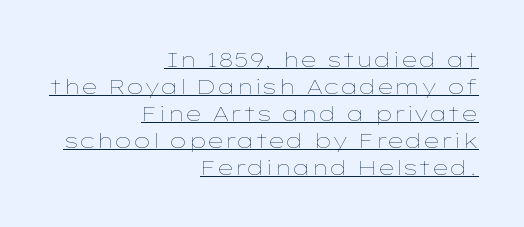
Q: Is the text bold? A: No.
Q: Is the text italic (slanted)? A: No, it is upright.
Q: Is the text underlined? A: Yes.
Q: How is the paragraph aligned? A: Right-aligned.
Q: Is the spacing between letters normal or unusually wide? A: Normal.
Q: Is the spacing between lines tight, normal or loose? A: Normal.
